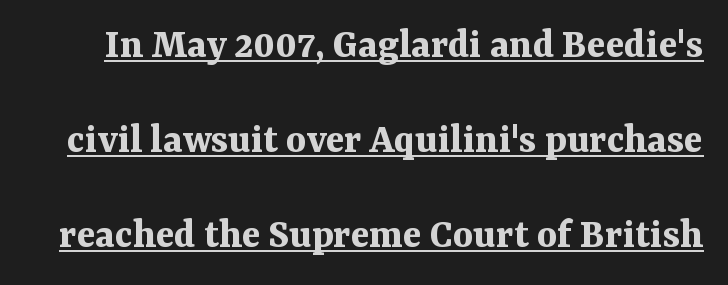
{"serif": "yes", "italic": "no", "bold": "yes", "weight": "bold", "width": "normal", "stroke_contrast": "medium", "x_height": "medium", "monospaced": "no", "underline": "yes", "line_spacing": "loose", "line_spacing_ratio": 2.21, "letter_spacing": "normal", "letter_spacing_em": 0.0, "glyph_px": 43}
